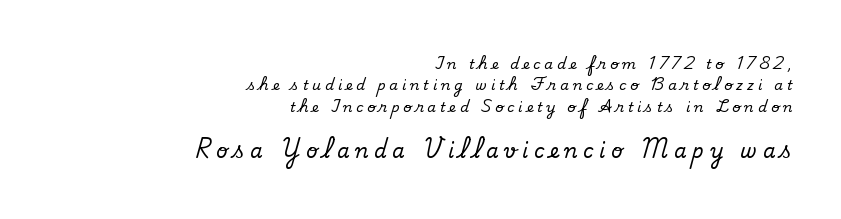
Does extra space separate the letters? Yes, quite a lot of it. The vertical gap from one line to the next is medium. Each line ends at the same right margin while the left side varies. The rendering enlarges the type as you move from the upper chunk to the lower. The string is rendered with underlining switched off.
